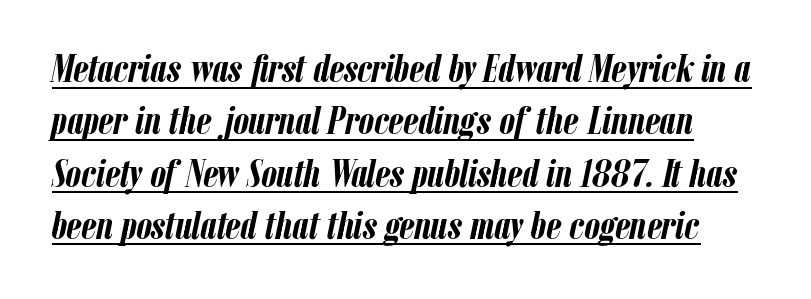
The letters advance in unequal steps, a hallmark of proportional type. Does the weight exceed regular? Yes, all the way to bold. An italicized treatment has been applied to the whole sample. No extra tracking has been applied to these lines.
